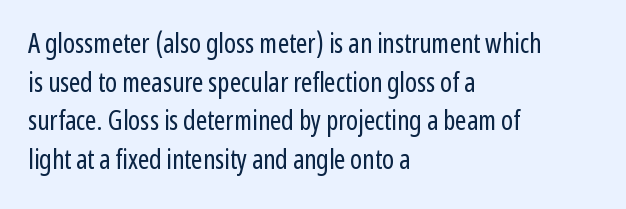
{"italic": "no", "bold": "no", "underline": "no", "align": "left", "line_spacing": "normal", "line_spacing_ratio": 1.43, "letter_spacing": "normal", "letter_spacing_em": 0.0, "glyph_px": 27}
